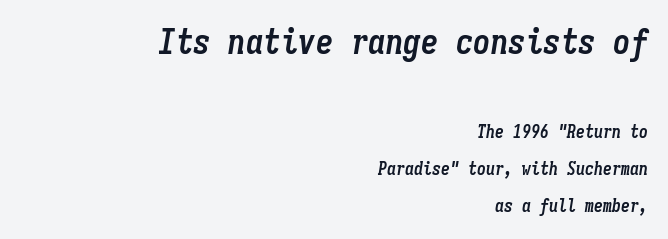
The image shows 35 px semibold, condensed type, italic (leaning right), monospaced; set right-aligned, loose line spacing (2.06x), normal letter spacing, not underlined; the first (top) block is 1.94x larger; low stroke contrast and a medium x-height.
